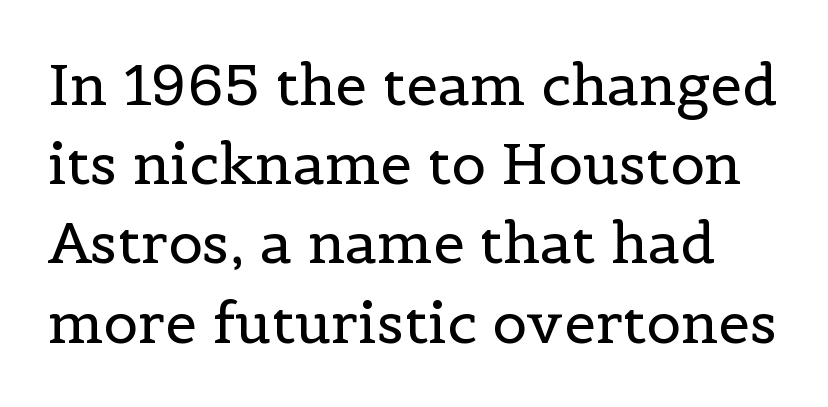
Q: Is the text bold? A: No.
Q: Is the text italic (slanted)? A: No, it is upright.
Q: Is the typeface a serif or a sans-serif typeface? A: Serif.
Q: Is the text underlined? A: No.
Q: Is the spacing between letters normal or unusually wide? A: Normal.
Q: Is the spacing between lines tight, normal or loose? A: Normal.
Q: Width (condensed, normal, or wide)? A: Normal.
Q: x-height? A: Medium.
Q: Monospaced? A: No.
